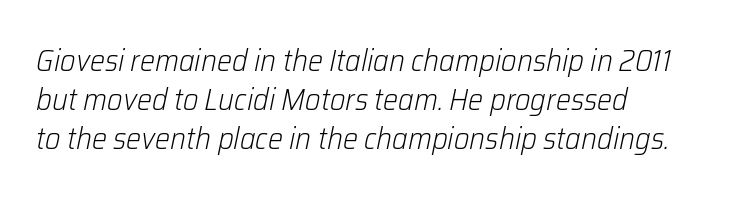
{"italic": "yes", "lean": "right", "slant_degrees": 12, "bold": "no", "weight": "light", "width": "normal", "stroke_contrast": "low", "x_height": "medium", "monospaced": "no", "underline": "no", "line_spacing": "normal", "line_spacing_ratio": 1.3, "letter_spacing": "normal", "letter_spacing_em": 0.0, "glyph_px": 30}
